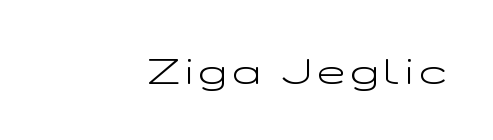
The image shows 37 px light, wide sans-serif type, upright; set right-aligned, not underlined; low stroke contrast and a medium x-height.
